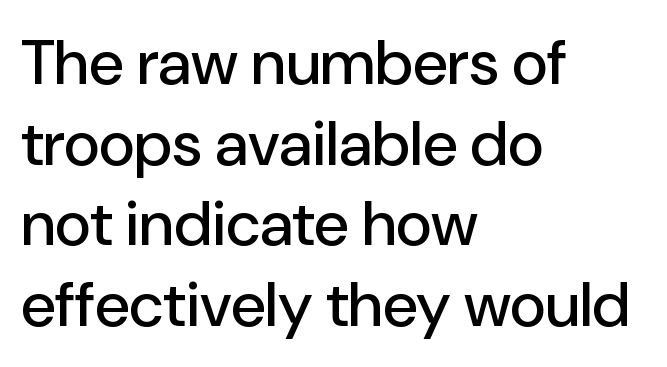
Q: Is the text italic (slanted)? A: No, it is upright.
Q: Is the typeface a serif or a sans-serif typeface? A: Sans-serif.
Q: Is the text underlined? A: No.
Q: How is the paragraph aligned? A: Left-aligned.
Q: Is the spacing between letters normal or unusually wide? A: Normal.
Q: Is the spacing between lines tight, normal or loose? A: Normal.
Q: Width (condensed, normal, or wide)? A: Normal.
Q: Stroke contrast? A: Low.
Q: x-height? A: Medium.
Q: Monospaced? A: No.
